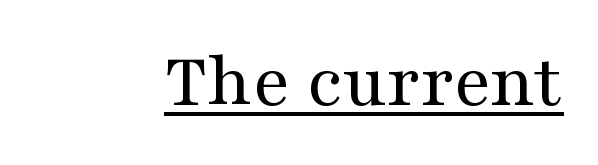
{"serif": "yes", "italic": "no", "bold": "no", "weight": "regular", "width": "wide", "stroke_contrast": "medium", "x_height": "medium", "monospaced": "no", "underline": "yes", "letter_spacing": "normal", "letter_spacing_em": 0.0, "glyph_px": 79}
